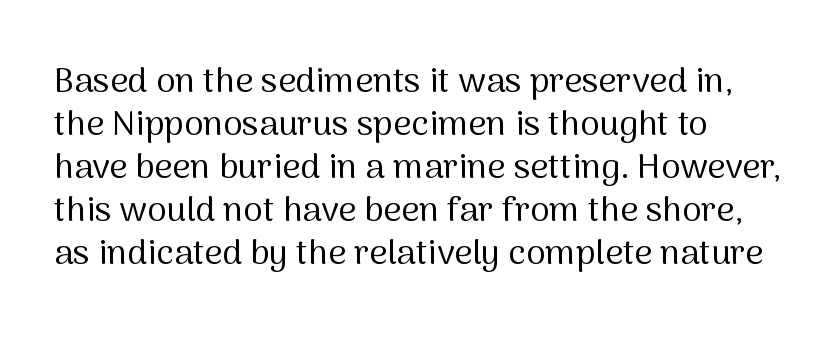
The rendering uses natural spacing where letterforms have individual widths. Caption: multi-line text, flush left, ragged right. Are there feet on the stems? There aren't — it's a sans. The letterforms sit at book weight or below. Nothing unusual about the tracking: characters are spaced as the font intends.
